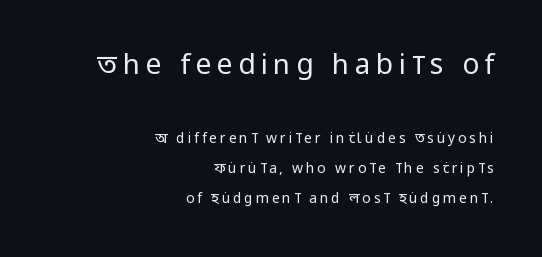
The image shows 28 px regular-weight, condensed sans-serif type, upright; set right-aligned, loose line spacing (2.13x), unusually wide letter spacing (+0.2 em), not underlined; the first (top) block is 2.0x larger; low stroke contrast and a large x-height.
